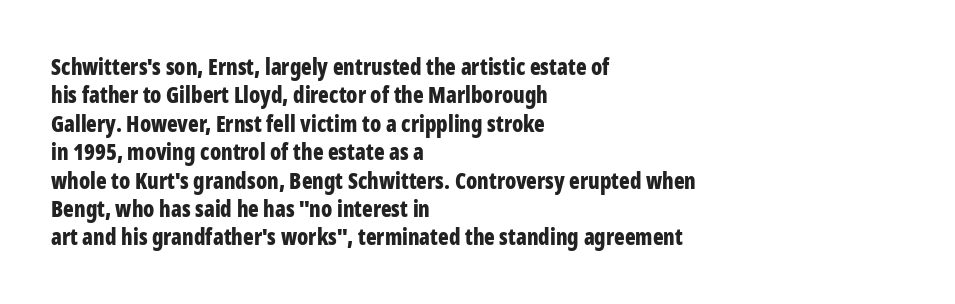
The image shows 22 px bold type, upright; set left-aligned, normal line spacing (1.29x), normal letter spacing, not underlined.
